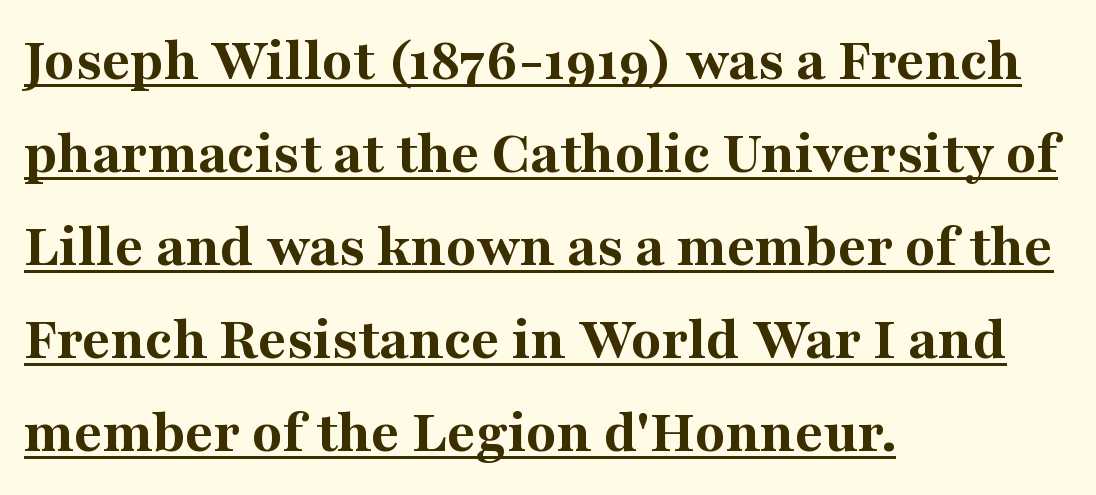
Q: Is the text bold? A: Yes.
Q: Is the text italic (slanted)? A: No, it is upright.
Q: Is the typeface a serif or a sans-serif typeface? A: Serif.
Q: Is the text underlined? A: Yes.
Q: How is the paragraph aligned? A: Left-aligned.
Q: Is the spacing between letters normal or unusually wide? A: Normal.
Q: Is the spacing between lines tight, normal or loose? A: Normal.
Q: Width (condensed, normal, or wide)? A: Normal.
Q: Stroke contrast? A: Medium.
Q: x-height? A: Medium.
Q: Monospaced? A: No.
